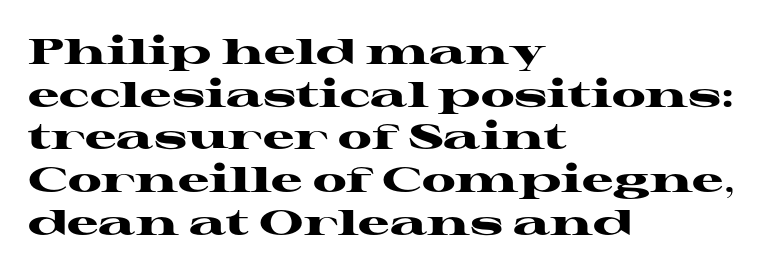
The image shows 35 px heavy, wide serif type, upright; set left-aligned, line spacing 1.22x, normal letter spacing, not underlined; high stroke contrast and a medium x-height.
